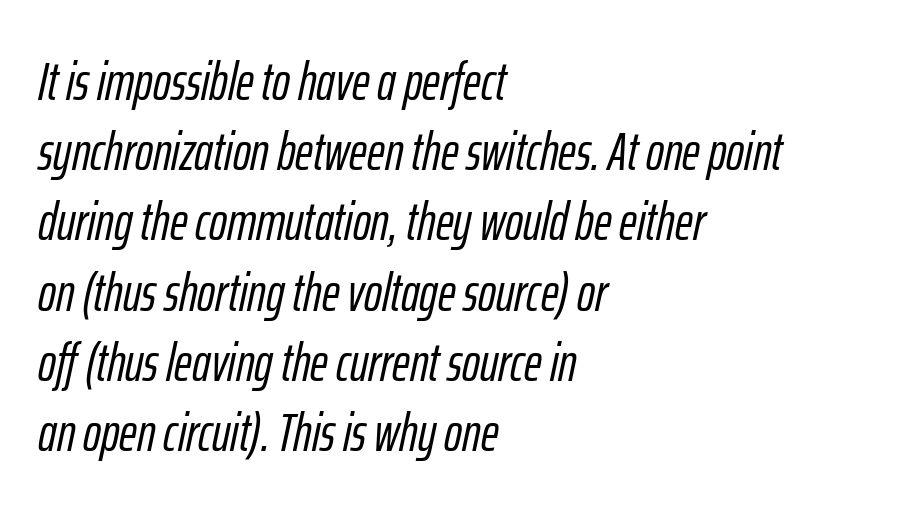
Q: Is the text italic (slanted)? A: Yes, it leans right by about 12 degrees.
Q: Is the text underlined? A: No.
Q: How is the paragraph aligned? A: Left-aligned.
Q: Is the spacing between letters normal or unusually wide? A: Normal.
Q: Is the spacing between lines tight, normal or loose? A: Normal.
Q: Width (condensed, normal, or wide)? A: Condensed.
Q: Stroke contrast? A: Low.
Q: x-height? A: Medium.
Q: Monospaced? A: No.
